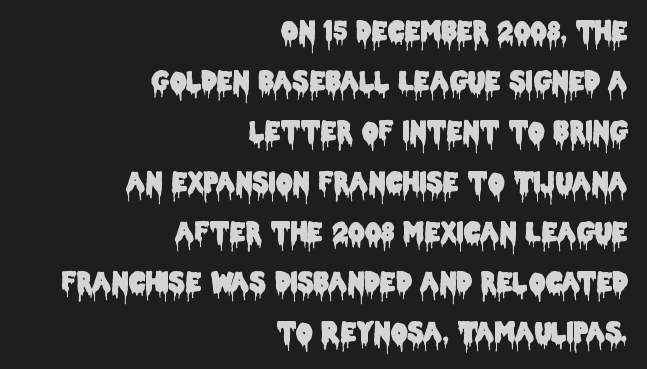
The image shows 26 px text type, upright; set right-aligned, loose line spacing (1.93x), normal letter spacing, not underlined.
